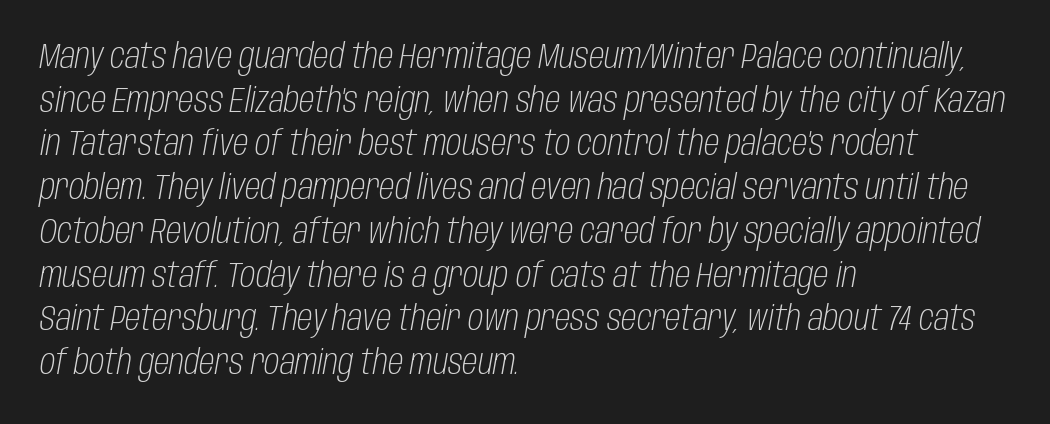
Q: Is the text bold? A: No.
Q: Is the text italic (slanted)? A: Yes, it leans right by about 10 degrees.
Q: Is the text underlined? A: No.
Q: How is the paragraph aligned? A: Left-aligned.
Q: Is the spacing between letters normal or unusually wide? A: Normal.
Q: Is the spacing between lines tight, normal or loose? A: Normal.
Q: Width (condensed, normal, or wide)? A: Condensed.
Q: Stroke contrast? A: Low.
Q: x-height? A: Large.
Q: Monospaced? A: No.
